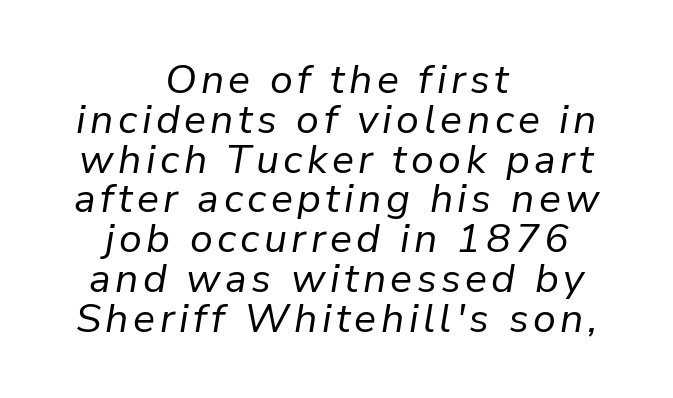
Q: Is the text bold? A: No.
Q: Is the text italic (slanted)? A: Yes, it leans right by about 9 degrees.
Q: Is the text underlined? A: No.
Q: How is the paragraph aligned? A: Centered.
Q: Is the spacing between lines tight, normal or loose? A: Tight.
Q: Width (condensed, normal, or wide)? A: Normal.
Q: Stroke contrast? A: Low.
Q: x-height? A: Medium.
Q: Monospaced? A: No.
